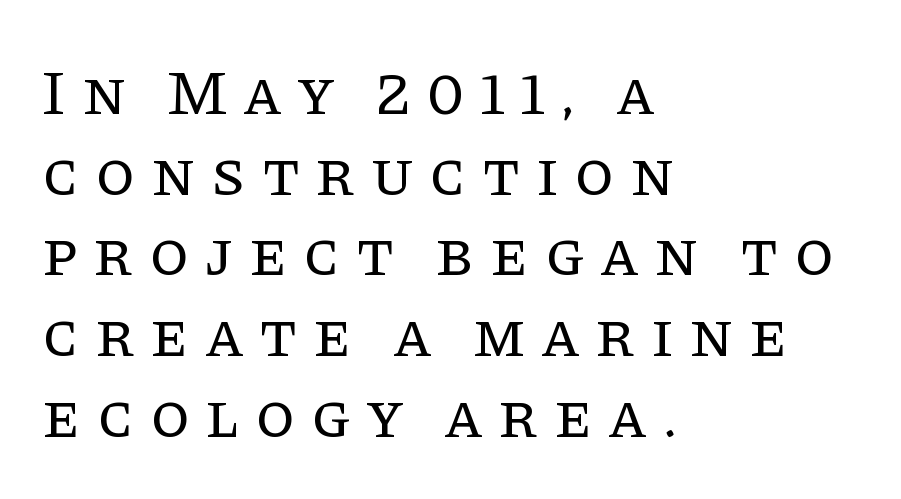
The image shows 64 px regular-weight serif type, upright; set left-aligned, normal line spacing (1.26x), unusually wide letter spacing (+0.24 em), not underlined; low stroke contrast and a large x-height.
